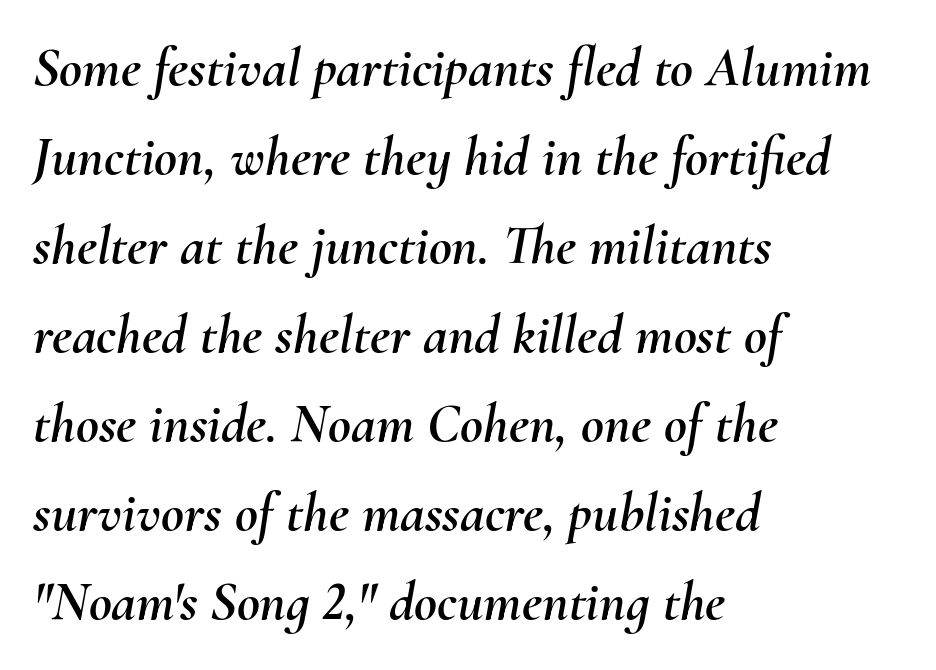
{"italic": "yes", "lean": "right", "slant_degrees": 10, "width": "normal", "stroke_contrast": "medium", "x_height": "small", "monospaced": "no", "underline": "no", "align": "left", "line_spacing": "normal", "line_spacing_ratio": 1.59, "letter_spacing": "normal", "letter_spacing_em": 0.0, "glyph_px": 56}
